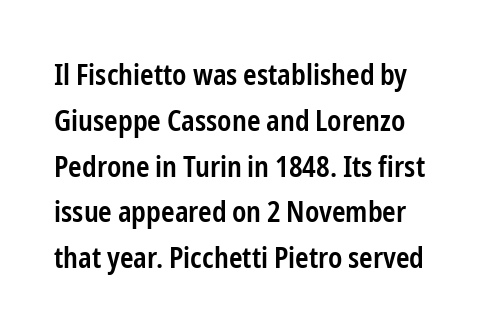
{"serif": "no", "italic": "no", "bold": "semi", "weight": "semibold", "width": "condensed", "stroke_contrast": "low", "x_height": "medium", "monospaced": "no", "underline": "no", "line_spacing": "normal", "line_spacing_ratio": 1.58, "letter_spacing": "normal", "letter_spacing_em": 0.0, "glyph_px": 29}
